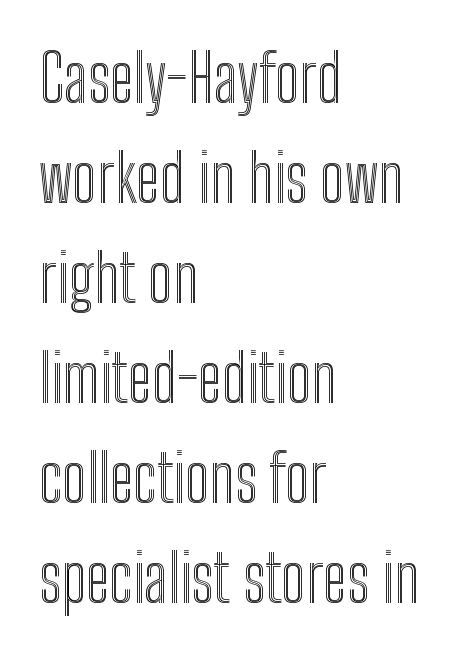
{"italic": "no", "width": "condensed", "x_height": "medium", "monospaced": "no", "underline": "no", "align": "left", "line_spacing": "normal", "line_spacing_ratio": 1.54, "letter_spacing": "normal", "letter_spacing_em": 0.0, "glyph_px": 65}
